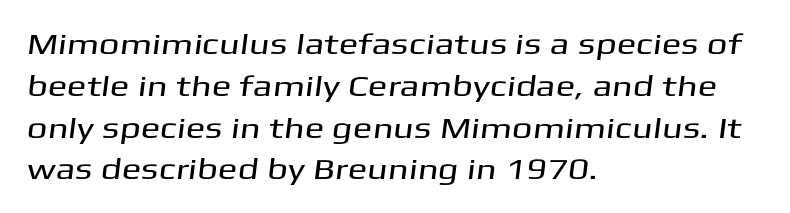
The image shows 29 px wide sans-serif type; set left-aligned, normal line spacing (1.44x), normal letter spacing, not underlined; medium stroke contrast and a medium x-height.
